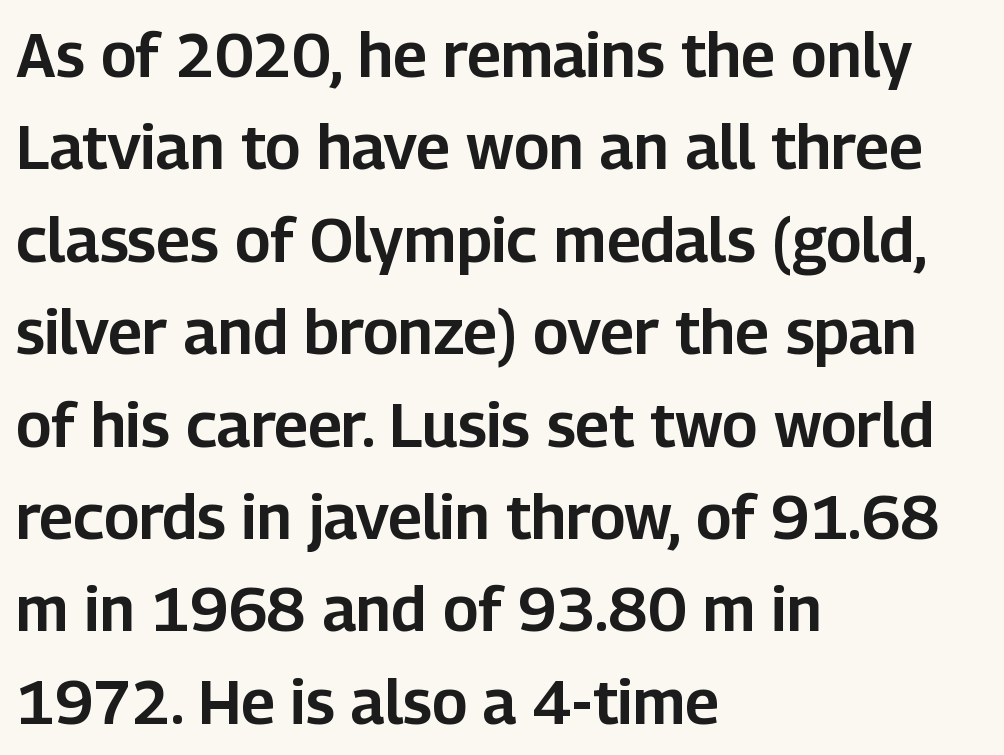
Does extra space separate the letters? No, they use regular spacing. A typesetter would call this proportional, since set widths differ per character. Where is the straight margin? On the left. How would I describe the line gaps? Plain and ordinary. Typographically, this falls in the sans-serif category.
